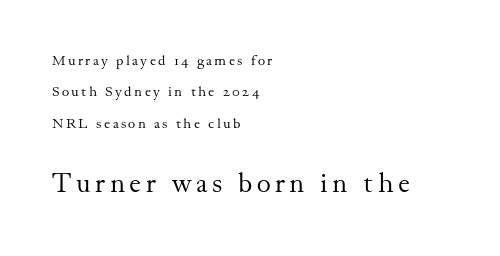
{"italic": "no", "bold": "no", "underline": "no", "align": "left", "line_spacing": "loose", "line_spacing_ratio": 2.24, "larger_block": "second", "size_ratio": 1.93, "glyph_px": 27}
